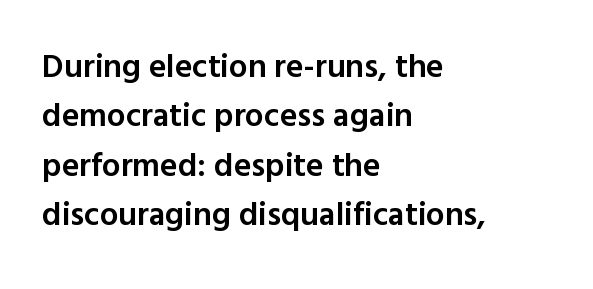
A bit beefed up — I'd call it semibold rather than bold. Quick note: not italic, upright. The paragraph has a hard left edge and a soft right edge. Letter spacing: default. Are there feet on the stems? There aren't — it's a sans. Character widths vary here, with narrow letters taking less room than wide ones.
